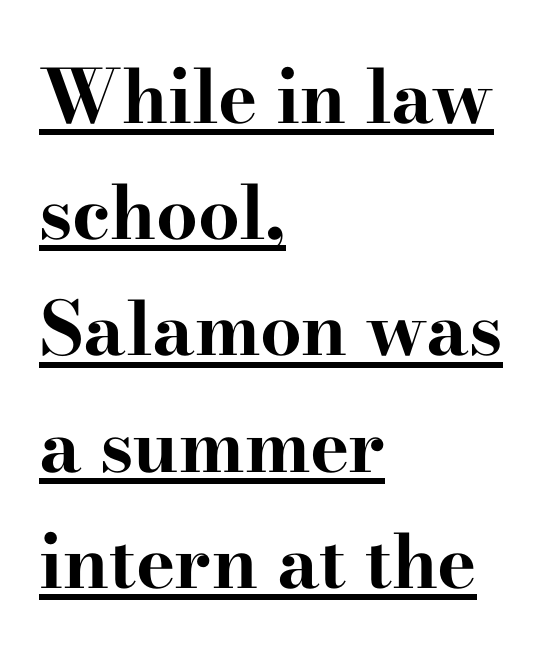
Q: Is the text bold? A: Yes.
Q: Is the text italic (slanted)? A: No, it is upright.
Q: Is the typeface a serif or a sans-serif typeface? A: Serif.
Q: Is the text underlined? A: Yes.
Q: How is the paragraph aligned? A: Left-aligned.
Q: Is the spacing between letters normal or unusually wide? A: Normal.
Q: Is the spacing between lines tight, normal or loose? A: Normal.
Q: Width (condensed, normal, or wide)? A: Wide.
Q: Stroke contrast? A: High.
Q: x-height? A: Small.
Q: Monospaced? A: No.
